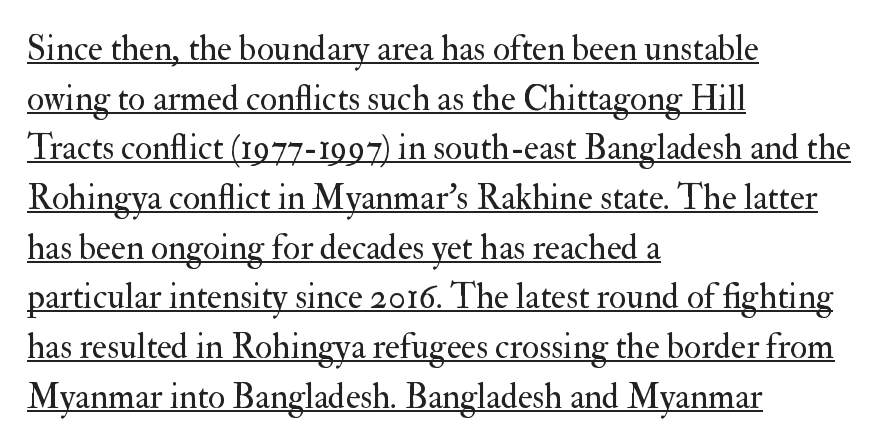
This rendering employs a face with finishing strokes, i.e., a serif. Line starts are locked; line ends wander. Interline gaps are of average width in this sample. The face used here is proportionally spaced, like ordinary book or web type.
